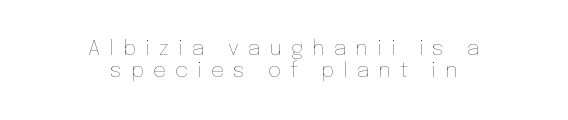
Q: Is the text bold? A: No.
Q: Is the text italic (slanted)? A: No, it is upright.
Q: Is the text underlined? A: No.
Q: How is the paragraph aligned? A: Centered.
Q: Is the spacing between letters normal or unusually wide? A: Unusually wide.
Q: Is the spacing between lines tight, normal or loose? A: Tight.
